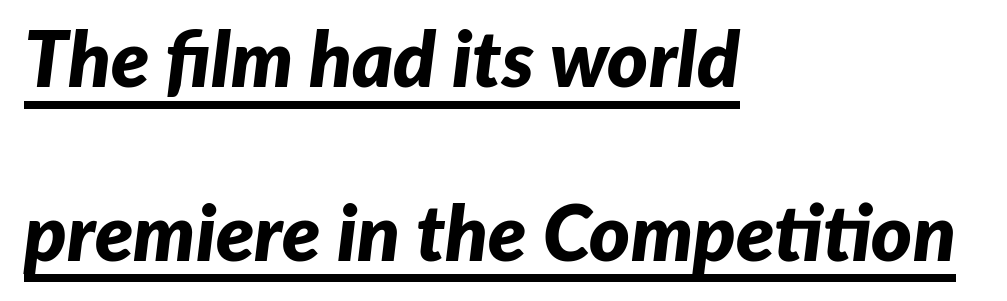
The image shows 78 px bold type, italic (leaning right); set left-aligned, loose line spacing (2.23x), normal letter spacing, underlined; low stroke contrast and a medium x-height.
